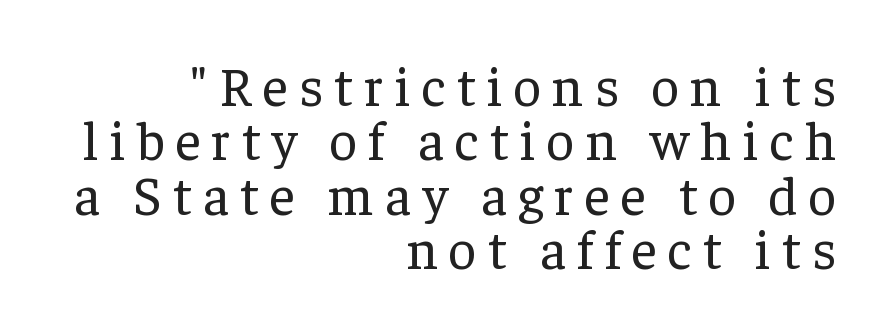
The image shows 55 px regular-weight serif type, upright; set right-aligned, tight line spacing (0.99x), unusually wide letter spacing (+0.2 em), not underlined; low stroke contrast and a medium x-height.
